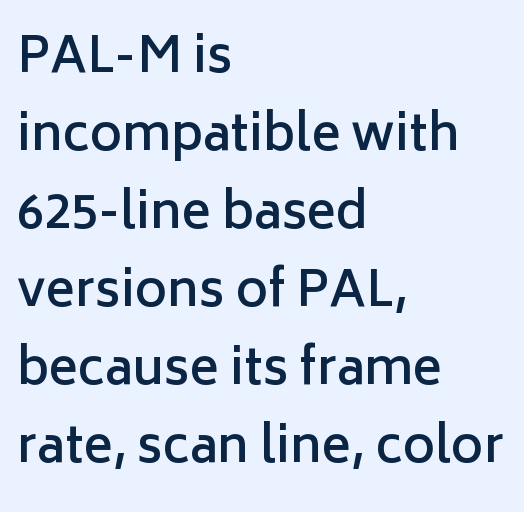
Here the designer chose a conventional face with non-uniform glyph widths. Each new line begins a customary step beneath the previous one. Serifs: no, the terminals of the letterforms are clean. The sample has been set in demibold, a notch under bold. Each word holds together tightly as a unit, with standard inter-letter gaps.
